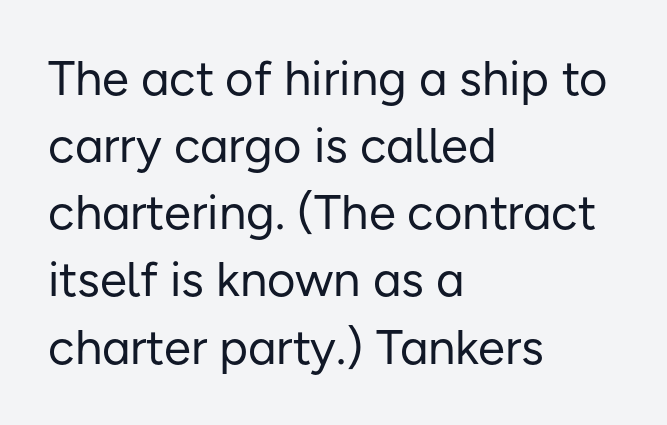
{"serif": "no", "italic": "no", "bold": "no", "weight": "regular", "width": "normal", "stroke_contrast": "low", "x_height": "medium", "monospaced": "no", "underline": "no", "align": "left", "line_spacing": "normal", "line_spacing_ratio": 1.37, "letter_spacing": "normal", "letter_spacing_em": 0.0, "glyph_px": 49}
